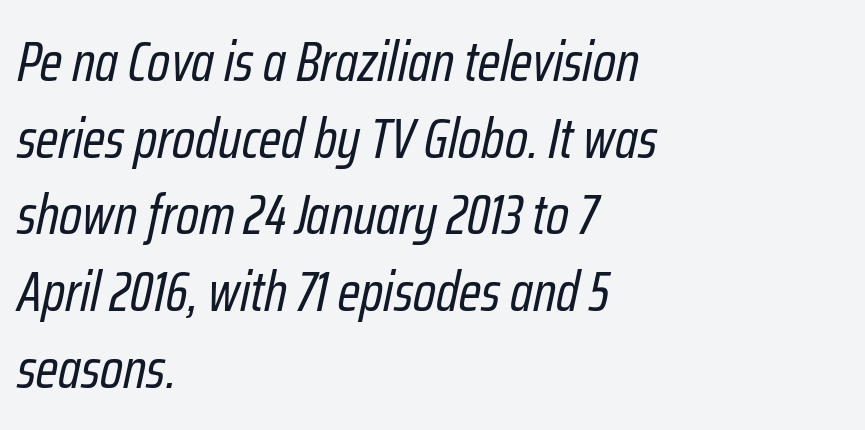
The image shows 56 px regular-weight, condensed type, italic (leaning right); set left-aligned, normal line spacing (1.37x), normal letter spacing, not underlined; low stroke contrast and a medium x-height.
